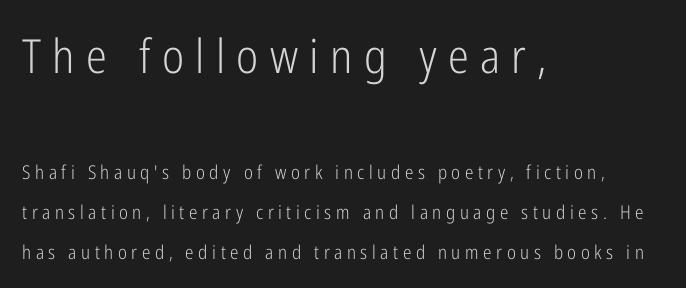
Q: Is the text bold? A: No.
Q: Is the text italic (slanted)? A: No, it is upright.
Q: Is the typeface a serif or a sans-serif typeface? A: Sans-serif.
Q: Is the text underlined? A: No.
Q: How is the paragraph aligned? A: Left-aligned.
Q: Is the spacing between letters normal or unusually wide? A: Unusually wide.
Q: Is the spacing between lines tight, normal or loose? A: Loose.
Q: Which block of text is set in a larger size, the first (top) or the second (bottom)? A: The first (top) one.
Q: Width (condensed, normal, or wide)? A: Condensed.
Q: Stroke contrast? A: Low.
Q: x-height? A: Medium.
Q: Monospaced? A: No.
